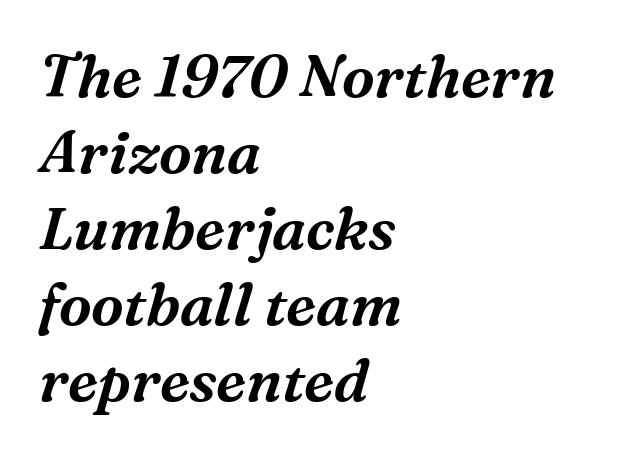
Whoever set this chose a conventional vertical rhythm. The tracking reads as untouched default to a designer's eye. A clean baseline with only descenders dipping below it. Which margin do the lines hug? The left one — the right edge is uneven. The face used here is proportionally spaced, like ordinary book or web type.
